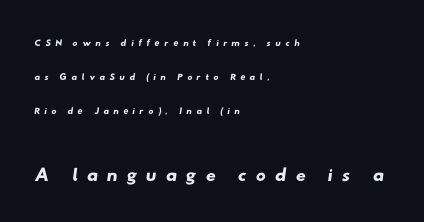
Q: Is the typeface a serif or a sans-serif typeface? A: Sans-serif.
Q: Is the text underlined? A: No.
Q: How is the paragraph aligned? A: Left-aligned.
Q: Is the spacing between letters normal or unusually wide? A: Unusually wide.
Q: Is the spacing between lines tight, normal or loose? A: Loose.
Q: Which block of text is set in a larger size, the first (top) or the second (bottom)? A: The second (bottom) one.
Q: Width (condensed, normal, or wide)? A: Wide.
Q: Stroke contrast? A: Low.
Q: x-height? A: Small.
Q: Monospaced? A: No.
